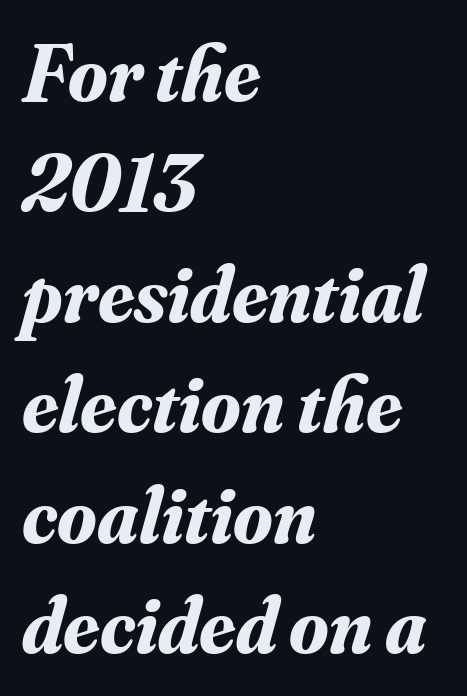
Q: Is the text bold? A: Yes.
Q: Is the text italic (slanted)? A: Yes, it leans right by about 16 degrees.
Q: Is the typeface a serif or a sans-serif typeface? A: Serif.
Q: Is the text underlined? A: No.
Q: How is the paragraph aligned? A: Left-aligned.
Q: Is the spacing between letters normal or unusually wide? A: Normal.
Q: Is the spacing between lines tight, normal or loose? A: Normal.
Q: Width (condensed, normal, or wide)? A: Normal.
Q: Stroke contrast? A: Medium.
Q: x-height? A: Small.
Q: Monospaced? A: No.
